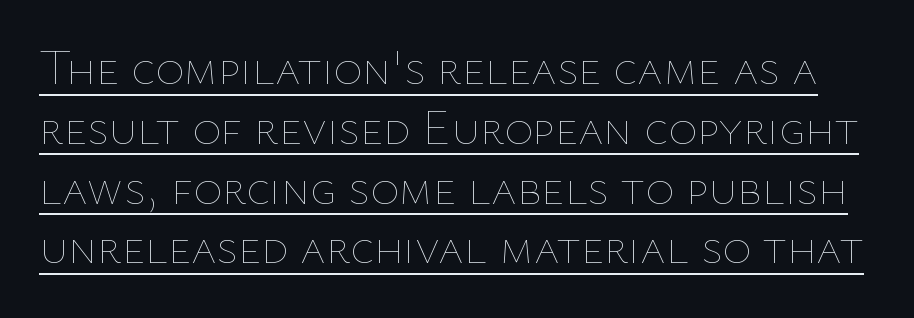
The image shows 49 px thin type, upright; set line spacing 1.22x, normal letter spacing, underlined; low stroke contrast and a medium x-height.
